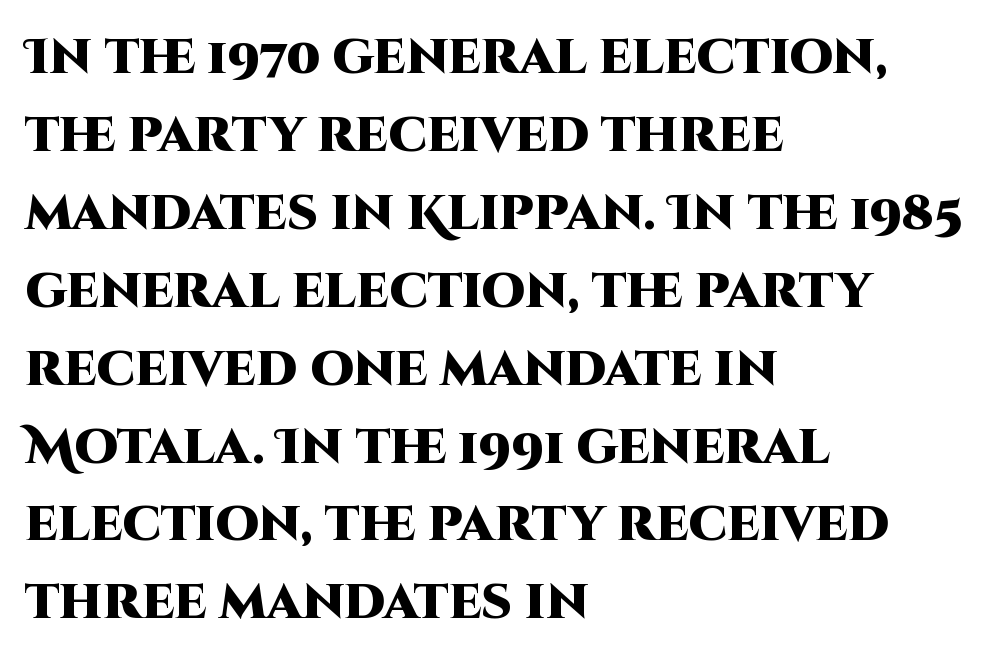
Q: Is the text bold? A: Yes.
Q: Is the text italic (slanted)? A: No, it is upright.
Q: Is the typeface a serif or a sans-serif typeface? A: Sans-serif.
Q: Is the text underlined? A: No.
Q: How is the paragraph aligned? A: Left-aligned.
Q: Is the spacing between letters normal or unusually wide? A: Normal.
Q: Is the spacing between lines tight, normal or loose? A: Normal.
Q: Width (condensed, normal, or wide)? A: Normal.
Q: Stroke contrast? A: High.
Q: x-height? A: Large.
Q: Monospaced? A: No.
